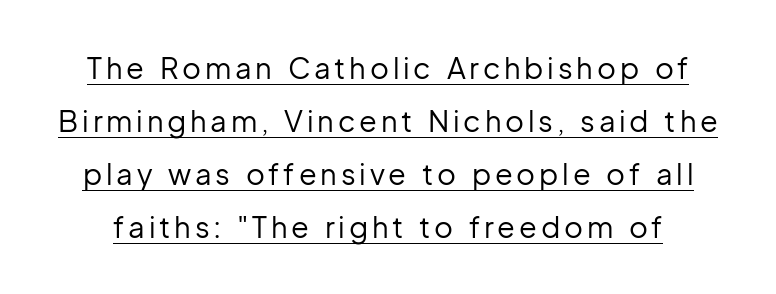
The image shows 29 px regular-weight sans-serif type, upright; set line spacing 1.83x, underlined; low stroke contrast and a medium x-height.
